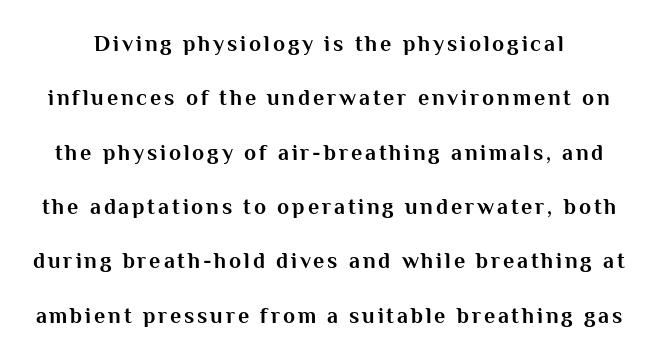
The line-height multiplier appears high, well above default. Caption: bold face, heavy strokes. A typesetter would mark this as roman, not italic. The space beneath each line is pristine and unruled.
